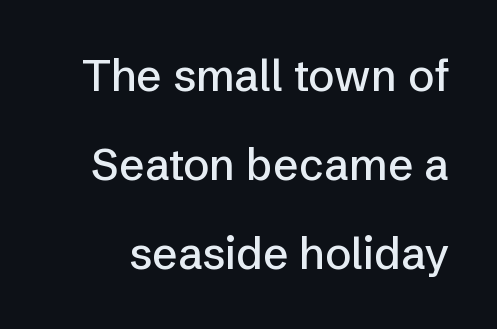
{"serif": "no", "italic": "no", "width": "normal", "stroke_contrast": "low", "x_height": "medium", "monospaced": "no", "underline": "no", "line_spacing": "loose", "line_spacing_ratio": 2.02, "letter_spacing": "normal", "letter_spacing_em": 0.0, "glyph_px": 44}
